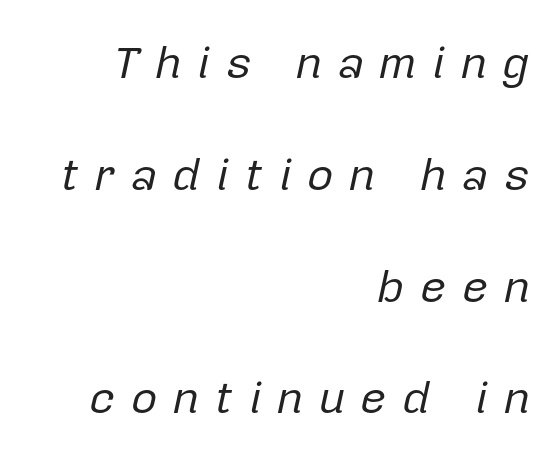
Q: Is the text bold? A: No.
Q: Is the text italic (slanted)? A: Yes, it leans right by about 12 degrees.
Q: Is the text underlined? A: No.
Q: How is the paragraph aligned? A: Right-aligned.
Q: Is the spacing between letters normal or unusually wide? A: Unusually wide.
Q: Is the spacing between lines tight, normal or loose? A: Loose.
Q: Width (condensed, normal, or wide)? A: Normal.
Q: Stroke contrast? A: Low.
Q: x-height? A: Medium.
Q: Monospaced? A: No.
